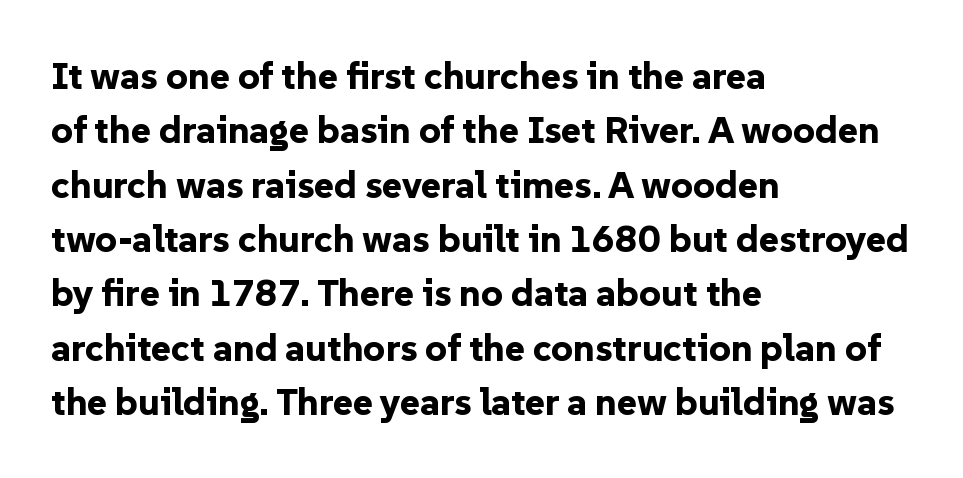
Note the varied advance widths — an 'i' is clearly narrower than an 'm'. The passage is arranged the way most books set body copy — flush left. You can tell from the bare stems that sans-serif type was used. Characters remain perfectly vertical along every line.
